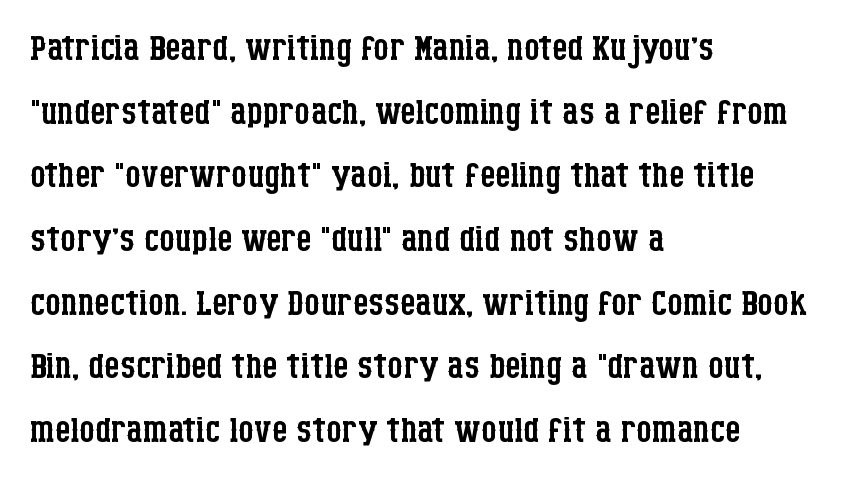
Q: Is the text bold? A: No.
Q: Is the text italic (slanted)? A: No, it is upright.
Q: Is the typeface a serif or a sans-serif typeface? A: Serif.
Q: Is the text underlined? A: No.
Q: How is the paragraph aligned? A: Left-aligned.
Q: Is the spacing between letters normal or unusually wide? A: Normal.
Q: Is the spacing between lines tight, normal or loose? A: Normal.
Q: Width (condensed, normal, or wide)? A: Condensed.
Q: Stroke contrast? A: Low.
Q: x-height? A: Large.
Q: Monospaced? A: No.
